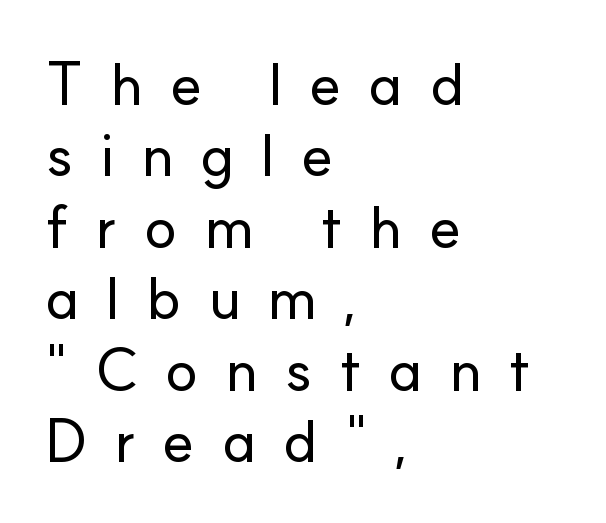
Q: Is the text italic (slanted)? A: No, it is upright.
Q: Is the typeface a serif or a sans-serif typeface? A: Sans-serif.
Q: Is the text underlined? A: No.
Q: How is the paragraph aligned? A: Left-aligned.
Q: Is the spacing between letters normal or unusually wide? A: Unusually wide.
Q: Width (condensed, normal, or wide)? A: Normal.
Q: Stroke contrast? A: Low.
Q: x-height? A: Small.
Q: Monospaced? A: No.
